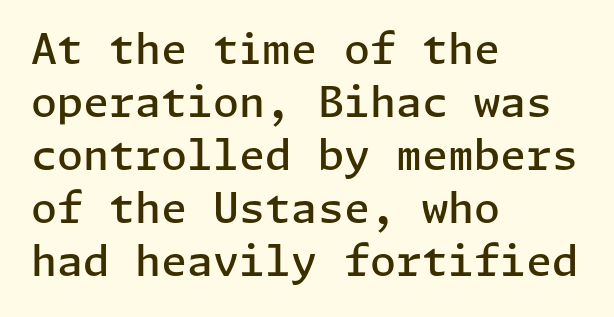
The image shows 42 px semibold sans-serif type, upright; set left-aligned, normal line spacing (1.26x), normal letter spacing, not underlined; low stroke contrast and a medium x-height.
